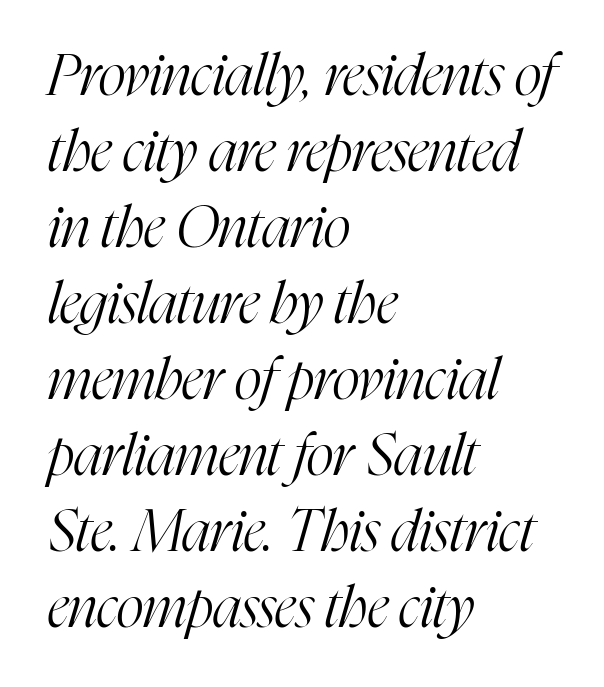
{"serif": "yes", "italic": "yes", "lean": "right", "slant_degrees": 16, "bold": "no", "weight": "light", "width": "condensed", "stroke_contrast": "high", "x_height": "medium", "monospaced": "no", "underline": "no", "align": "left", "line_spacing": "normal", "line_spacing_ratio": 1.31, "letter_spacing": "normal", "letter_spacing_em": 0.0, "glyph_px": 58}
